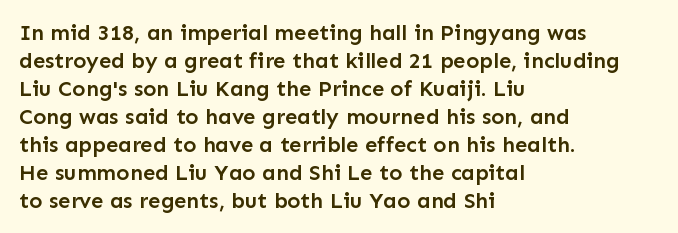
The image shows 22 px text type, upright; set left-aligned, normal line spacing (1.27x), normal letter spacing, not underlined.
